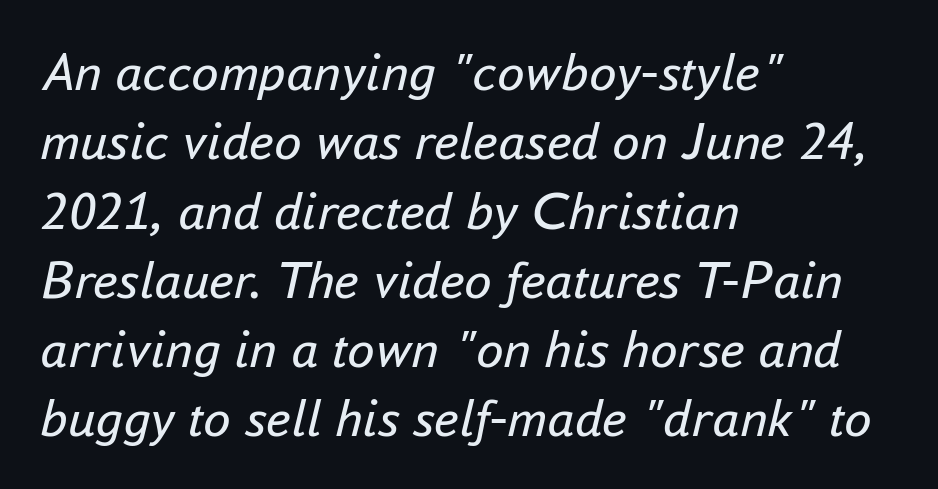
Q: Is the text bold? A: No.
Q: Is the text italic (slanted)? A: Yes, it leans right by about 16 degrees.
Q: Is the text underlined? A: No.
Q: How is the paragraph aligned? A: Left-aligned.
Q: Is the spacing between letters normal or unusually wide? A: Normal.
Q: Is the spacing between lines tight, normal or loose? A: Normal.
Q: Width (condensed, normal, or wide)? A: Normal.
Q: Stroke contrast? A: Low.
Q: x-height? A: Small.
Q: Monospaced? A: No.
